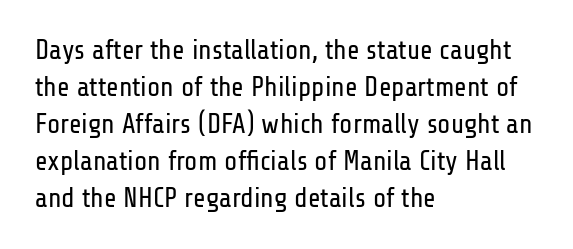
Reading down the block, your eye returns to a fixed left position each line. Tall strokes in this sample are plumb rather than angled. The rendering uses a moderate line-height, typical for paragraphs. This is not heavy type; no bold has been used. Any mark beneath the type? The region is blank. Each word holds together tightly as a unit, with standard inter-letter gaps.
